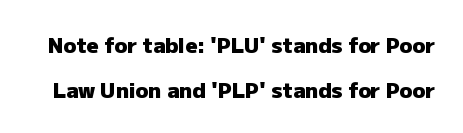
Weight check: bold — yes, fully. This is roman type, the default non-slanted kind. Vertical spacing — loose. Standard letterfit; no display-style spreading of the glyphs. Beneath every word, the page is bare.
